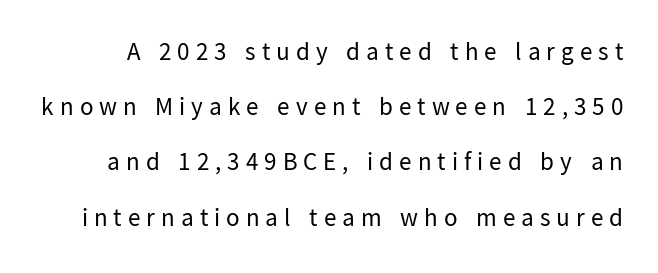
The image shows 25 px text type, upright; set loose line spacing (2.21x), unusually wide letter spacing (+0.24 em), not underlined.
